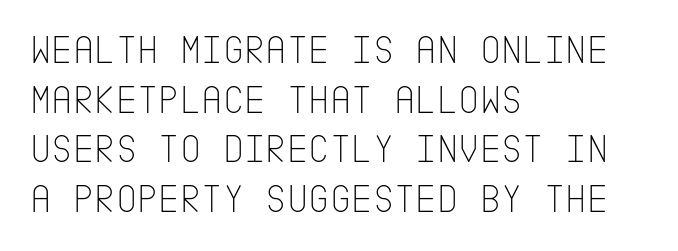
This reads as an unemphasized weight, regular at the heaviest. Is the block centered? No — it sits flush against the left margin. I'd call this a sans setting — the letters go barefoot. Every character sits straight up, as roman type does. Check the space under the baseline: it is left empty.
